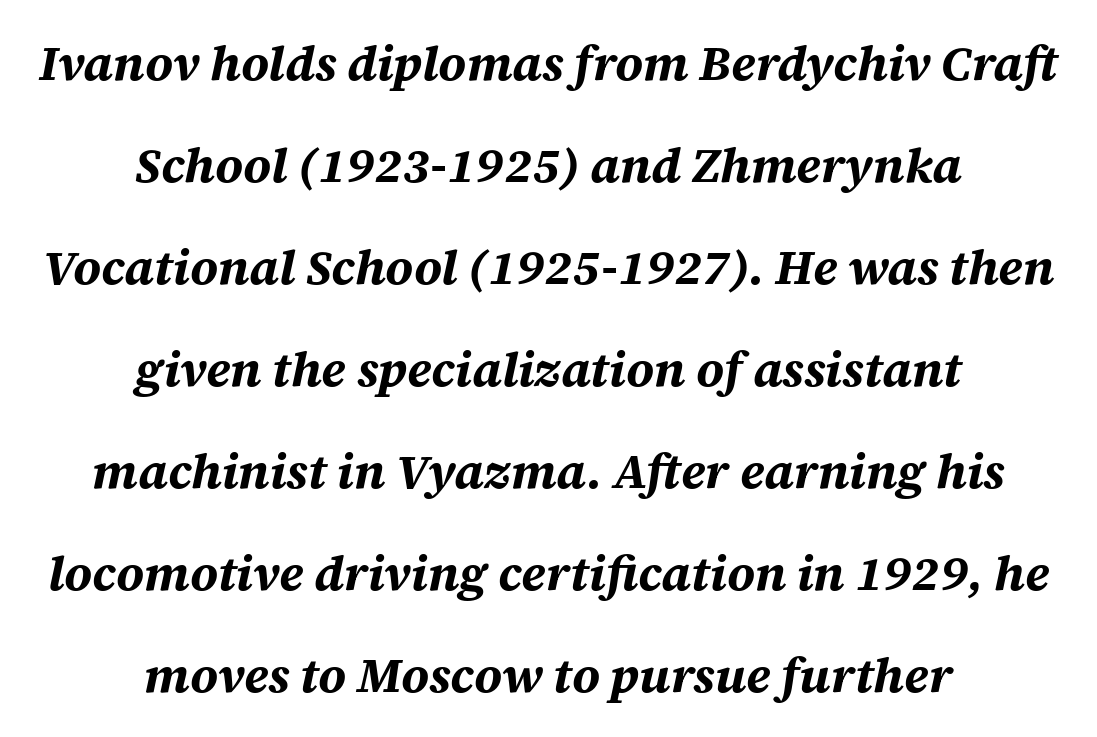
Stroke thickness is high; the sample reads as a true bold. The letterforms sit shoulder to shoulder at normal distance. Students, observe: this is what heavily led, spacious text looks like. The rendering positions every line midway between the sides.
